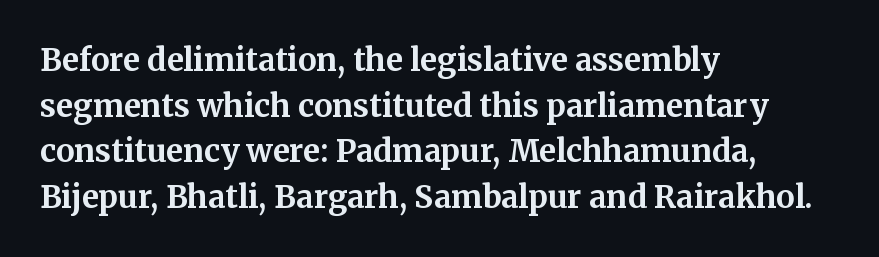
The face used here is proportionally spaced, like ordinary book or web type. The letters carry serifs — small finishing strokes at the ends of their stems. The paragraph shown leans on its left margin. Summary of vertical rhythm: regular, with standard interline spacing.
